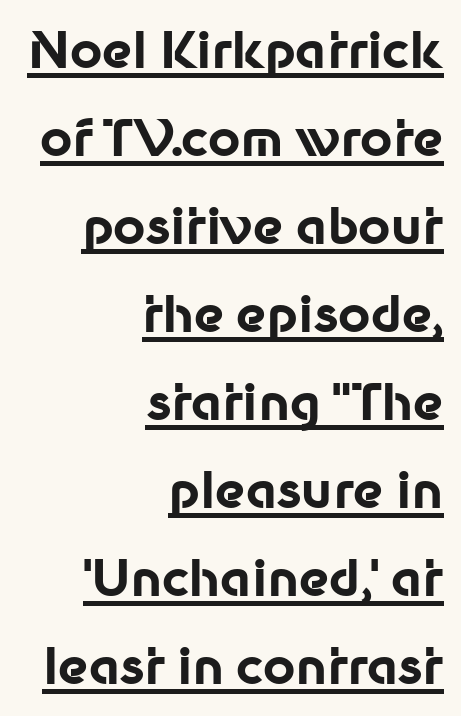
The image shows 50 px bold sans-serif type, upright; set right-aligned, line spacing 1.76x, normal letter spacing, underlined; low stroke contrast and a medium x-height.
